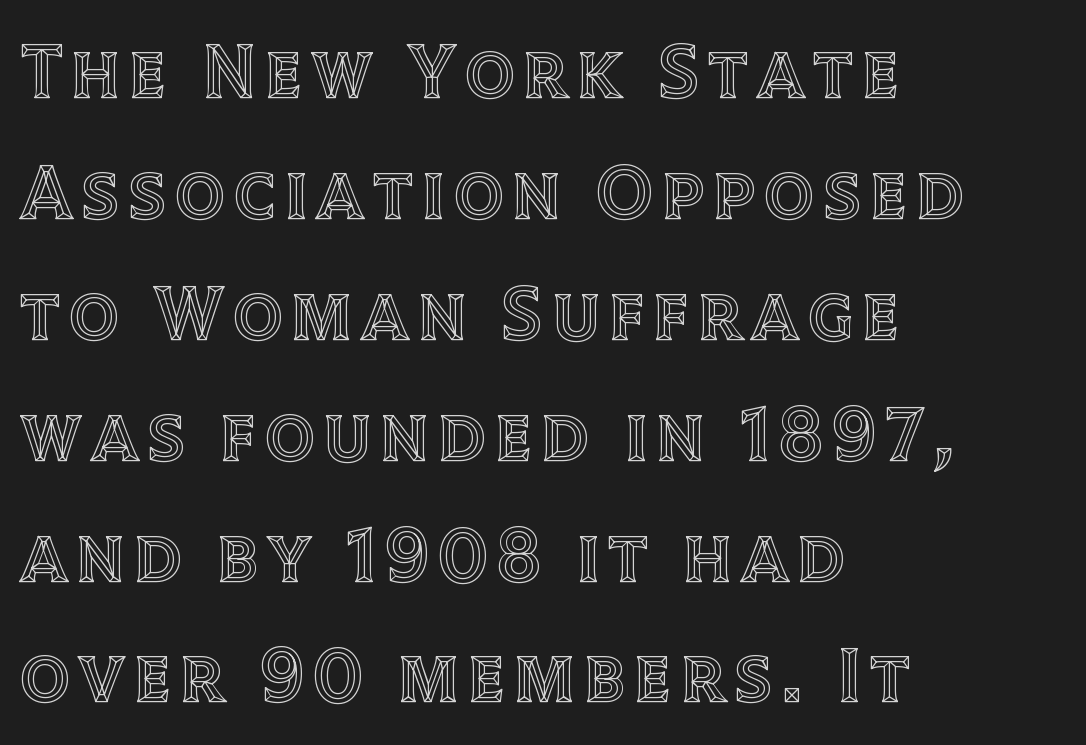
Vertical strokes here are truly vertical. The words here are not underlined. This sample keeps an unexceptional amount of space between lines. Left-aligned paragraph, ragged on the right. Think of a printed novel: that variable character pitch is what you see here.
